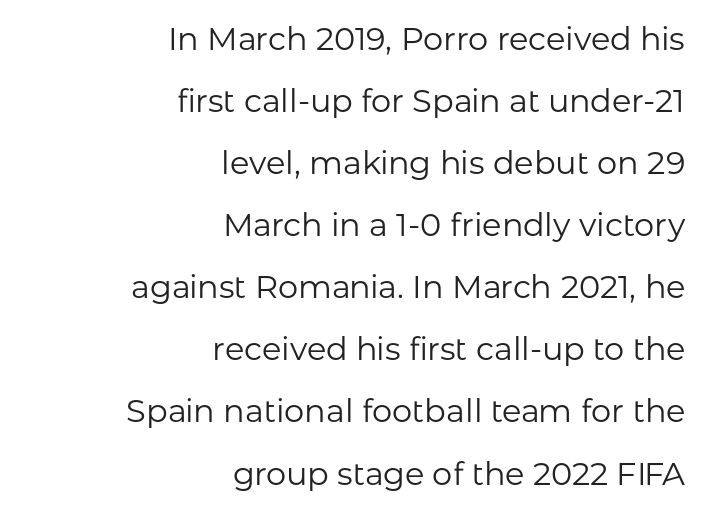
Compared with typical body copy, the letter spacing here is the same. Check where the strokes stop: nothing finishes them off — pure sans. You can tell it's not italic because the verticals are truly vertical. You could not count columns in this text — the font is proportionally spaced.
